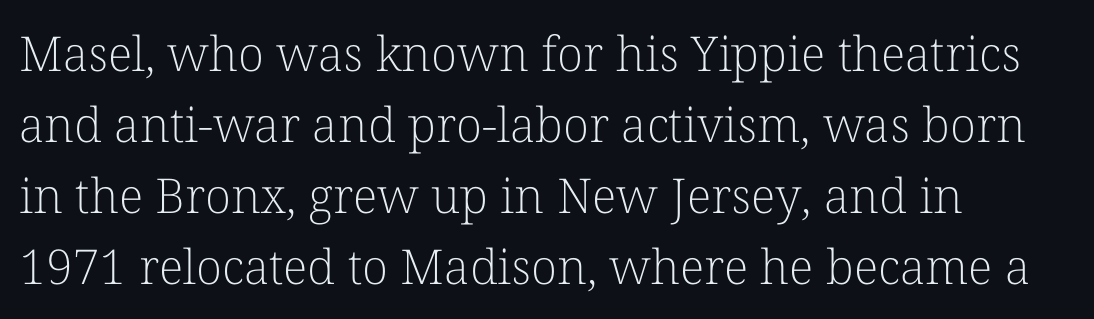
Q: Is the text bold? A: No.
Q: Is the text italic (slanted)? A: No, it is upright.
Q: Is the typeface a serif or a sans-serif typeface? A: Serif.
Q: Is the text underlined? A: No.
Q: How is the paragraph aligned? A: Left-aligned.
Q: Is the spacing between letters normal or unusually wide? A: Normal.
Q: Is the spacing between lines tight, normal or loose? A: Normal.
Q: Width (condensed, normal, or wide)? A: Normal.
Q: Stroke contrast? A: Low.
Q: x-height? A: Medium.
Q: Monospaced? A: No.
